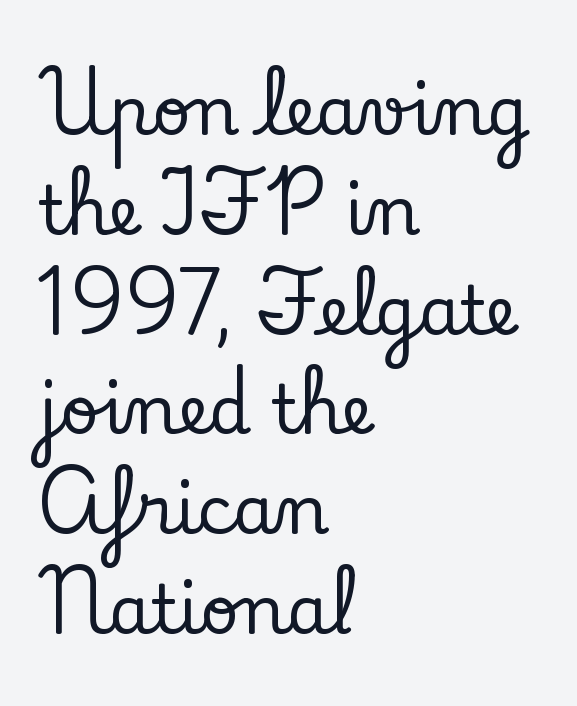
Quick note: underline off. Tracking here is standard; glyphs follow each other at the usual distance. This sample is left-justified, so line endings fall wherever the words run out. Note the varied advance widths — an 'i' is clearly narrower than an 'm'. The space between consecutive lines is moderate. Upright lettering throughout.
